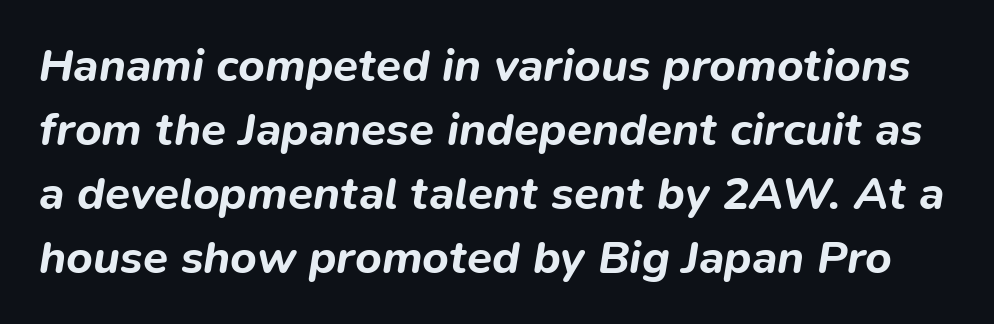
The image shows 46 px bold type, italic (leaning right); set normal line spacing (1.39x), normal letter spacing, not underlined; low stroke contrast and a medium x-height.
